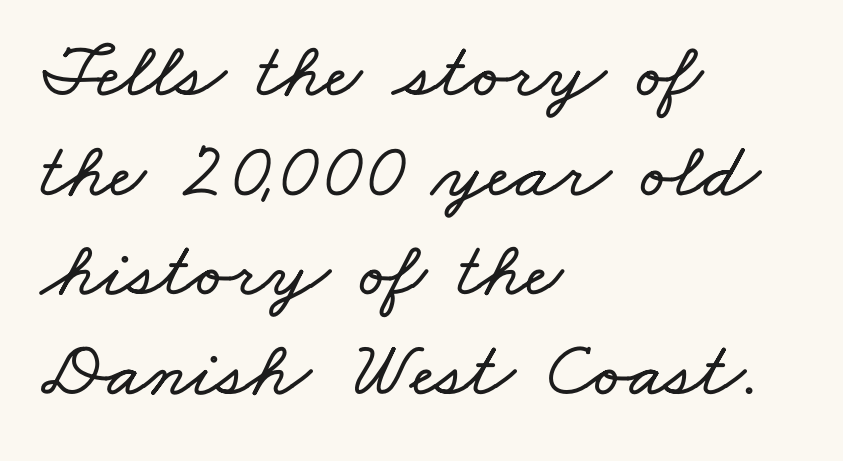
A typesetter would call this zero additional tracking. A typesetter would call this proportional, since set widths differ per character. The lines sit at an ordinary, default distance from one another. The lines are quadded left. Decoration check: the copy has no underline.
